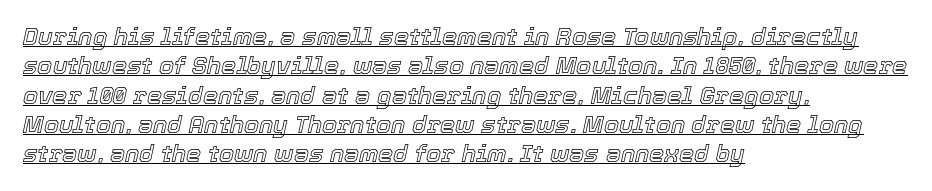
Q: Is the text italic (slanted)? A: Yes, it leans right by about 12 degrees.
Q: Is the text underlined? A: Yes.
Q: How is the paragraph aligned? A: Left-aligned.
Q: Is the spacing between letters normal or unusually wide? A: Normal.
